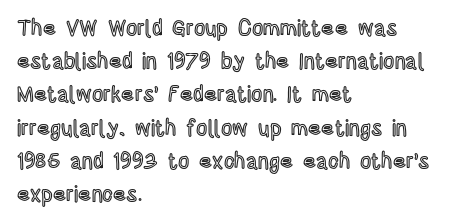
Q: Is the text italic (slanted)? A: No, it is upright.
Q: Is the text underlined? A: No.
Q: How is the paragraph aligned? A: Left-aligned.
Q: Is the spacing between letters normal or unusually wide? A: Normal.
Q: Is the spacing between lines tight, normal or loose? A: Normal.
